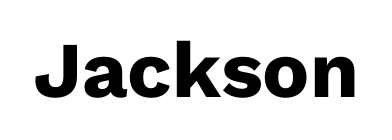
Type style note: lacks serifs. Students, this is bold: see how much ink each stroke carries. This sample has the flowing, uneven cadence of proportional lettering. Look at the tracking — it's just the regular setting, nothing added. The foot of each line stays bare and open. This sample uses an upright cut, with every glyph sitting square on the baseline.
